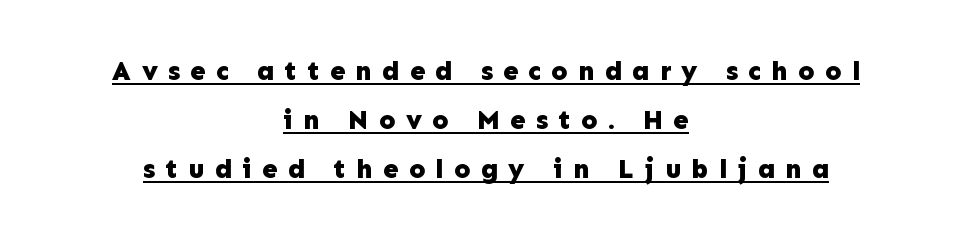
Q: Is the text bold? A: Yes.
Q: Is the text italic (slanted)? A: No, it is upright.
Q: Is the text underlined? A: Yes.
Q: How is the paragraph aligned? A: Centered.
Q: Is the spacing between letters normal or unusually wide? A: Unusually wide.
